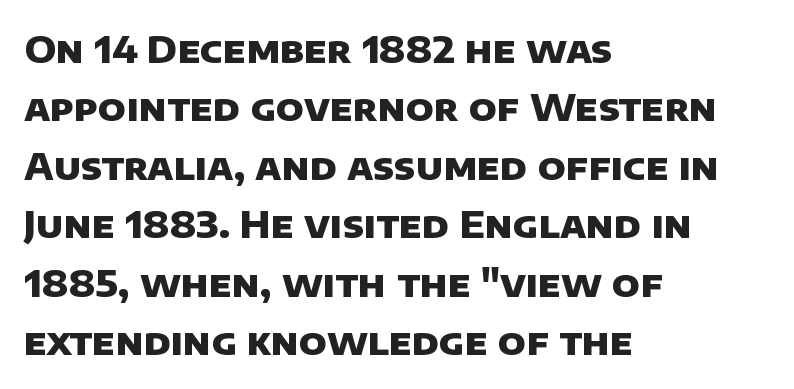
Q: Is the text bold? A: Yes.
Q: Is the typeface a serif or a sans-serif typeface? A: Sans-serif.
Q: Is the text underlined? A: No.
Q: How is the paragraph aligned? A: Left-aligned.
Q: Is the spacing between letters normal or unusually wide? A: Normal.
Q: Is the spacing between lines tight, normal or loose? A: Normal.
Q: Width (condensed, normal, or wide)? A: Normal.
Q: Stroke contrast? A: Low.
Q: x-height? A: Large.
Q: Monospaced? A: No.
